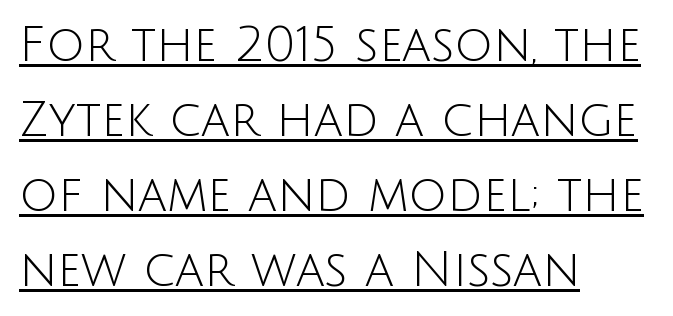
The image shows 48 px light sans-serif type, upright; set left-aligned, normal line spacing (1.56x), normal letter spacing, underlined; low stroke contrast and a large x-height.
